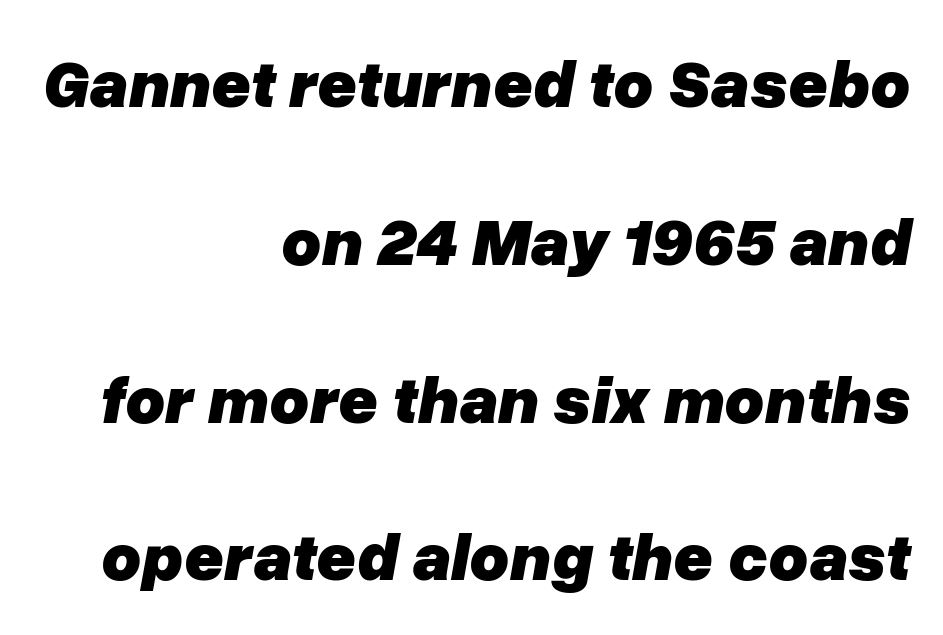
{"italic": "yes", "lean": "right", "slant_degrees": 10, "bold": "yes", "weight": "heavy", "width": "normal", "stroke_contrast": "low", "x_height": "medium", "monospaced": "no", "underline": "no", "align": "right", "line_spacing": "loose", "line_spacing_ratio": 2.32, "letter_spacing": "normal", "letter_spacing_em": 0.0, "glyph_px": 68}
